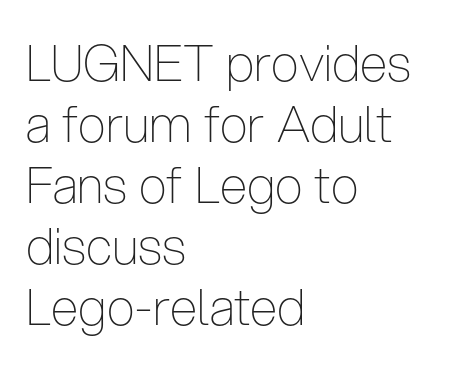
The foot of each line stays bare and open. A classic flush-left, rag-right setting is used for this passage. The cut favours lightness, reaching ordinary text weight at its darkest. Tracking value appears to be zero — textbook default spacing.
